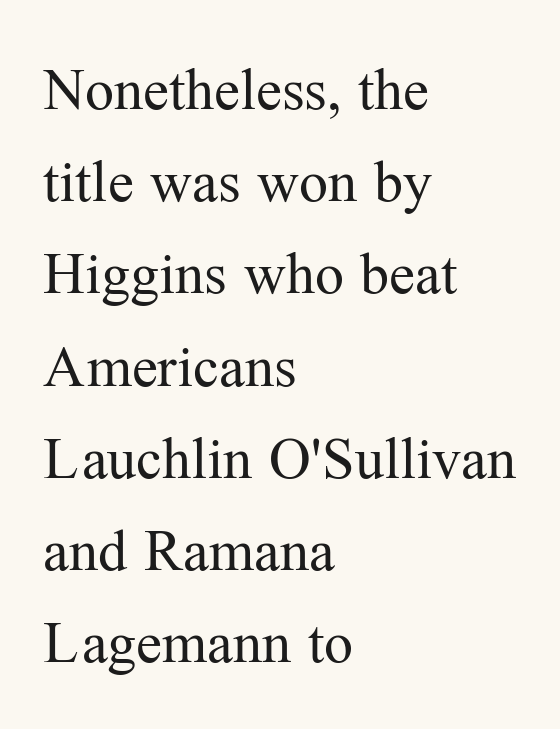
The type is set solid horizontally, with unmodified tracking. Classification — serif. Each new line begins a customary step beneath the previous one. Line starts are locked; line ends wander. The letters look calm and open, with moderate or lighter stems. Spacing verdict: proportional, widths tailored to each character.
